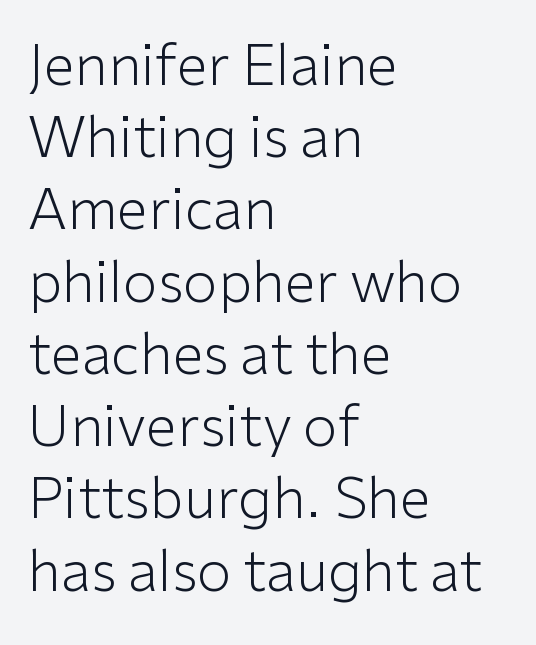
Q: Is the text bold? A: No.
Q: Is the text italic (slanted)? A: No, it is upright.
Q: Is the typeface a serif or a sans-serif typeface? A: Sans-serif.
Q: Is the text underlined? A: No.
Q: How is the paragraph aligned? A: Left-aligned.
Q: Is the spacing between letters normal or unusually wide? A: Normal.
Q: Is the spacing between lines tight, normal or loose? A: Normal.
Q: Width (condensed, normal, or wide)? A: Normal.
Q: Stroke contrast? A: Low.
Q: x-height? A: Medium.
Q: Monospaced? A: No.
